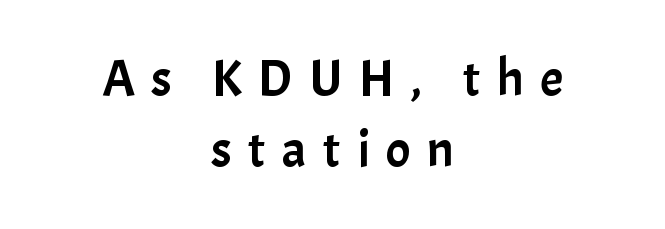
{"serif": "no", "italic": "no", "width": "normal", "stroke_contrast": "low", "x_height": "medium", "monospaced": "no", "underline": "no", "align": "center", "line_spacing": "normal", "line_spacing_ratio": 1.36, "letter_spacing": "wide", "letter_spacing_em": 0.31, "glyph_px": 52}
